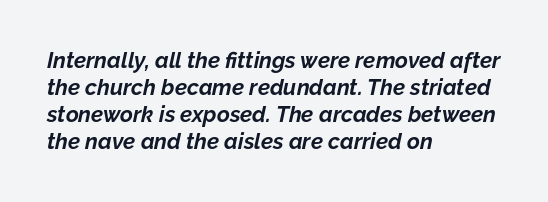
The image shows 22 px bold type, italic (leaning right); set left-aligned, line spacing 1.22x, normal letter spacing, not underlined.
